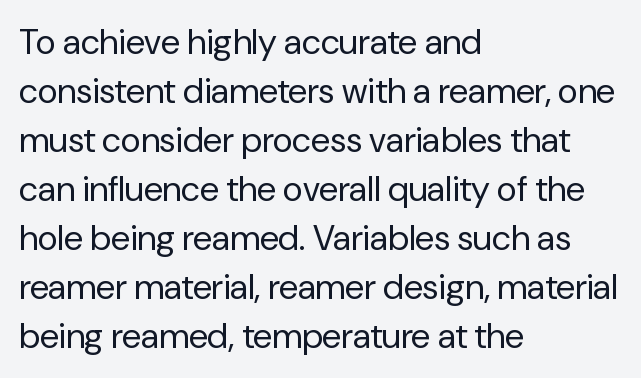
{"serif": "no", "italic": "no", "bold": "no", "weight": "regular", "width": "normal", "stroke_contrast": "low", "x_height": "medium", "monospaced": "no", "underline": "no", "align": "left", "line_spacing": "normal", "line_spacing_ratio": 1.4, "letter_spacing": "normal", "letter_spacing_em": 0.0, "glyph_px": 35}
